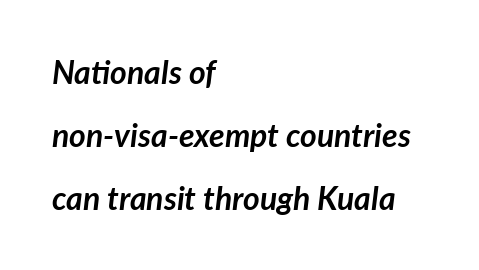
Nothing unusual about the tracking: characters are spaced as the font intends. The axis of the letterforms is tilted away from vertical. The face used here is proportionally spaced, like ordinary book or web type. Notice how the passage keeps a crisp vertical edge on the left only.
